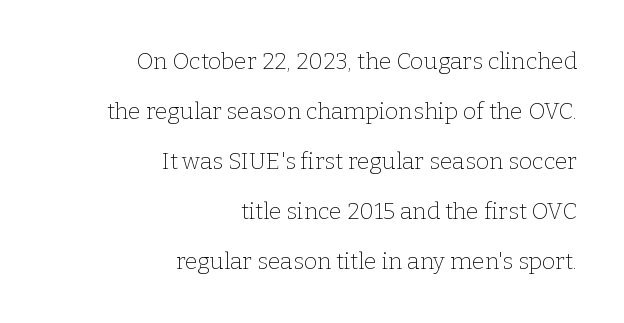
Q: Is the text bold? A: No.
Q: Is the text italic (slanted)? A: No, it is upright.
Q: Is the text underlined? A: No.
Q: How is the paragraph aligned? A: Right-aligned.
Q: Is the spacing between letters normal or unusually wide? A: Normal.
Q: Is the spacing between lines tight, normal or loose? A: Loose.
